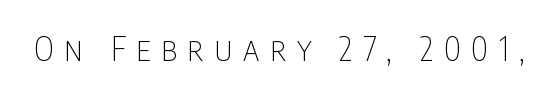
Q: Is the text bold? A: No.
Q: Is the text italic (slanted)? A: No, it is upright.
Q: Is the typeface a serif or a sans-serif typeface? A: Sans-serif.
Q: Is the text underlined? A: No.
Q: Is the spacing between letters normal or unusually wide? A: Unusually wide.
Q: Width (condensed, normal, or wide)? A: Condensed.
Q: Stroke contrast? A: Low.
Q: x-height? A: Large.
Q: Monospaced? A: No.
